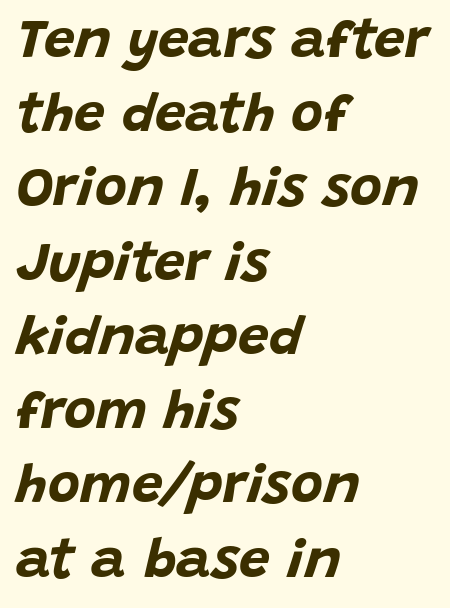
Q: Is the text bold? A: Yes.
Q: Is the text italic (slanted)? A: Yes, it leans right by about 15 degrees.
Q: Is the text underlined? A: No.
Q: How is the paragraph aligned? A: Left-aligned.
Q: Is the spacing between letters normal or unusually wide? A: Normal.
Q: Is the spacing between lines tight, normal or loose? A: Normal.
Q: Width (condensed, normal, or wide)? A: Normal.
Q: Stroke contrast? A: Low.
Q: x-height? A: Large.
Q: Monospaced? A: No.
